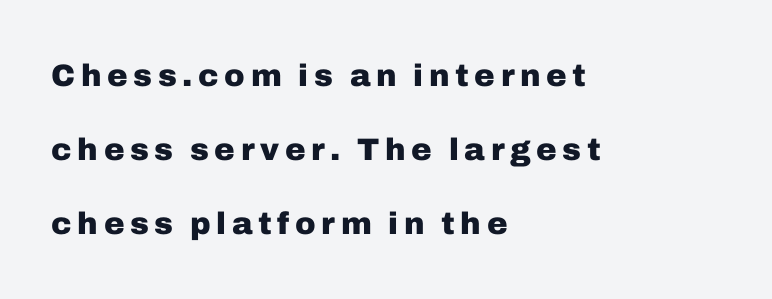
{"serif": "no", "italic": "no", "bold": "yes", "weight": "heavy", "width": "normal", "stroke_contrast": "low", "x_height": "medium", "monospaced": "no", "underline": "no", "align": "left", "line_spacing": "loose", "line_spacing_ratio": 2.39, "glyph_px": 31}
